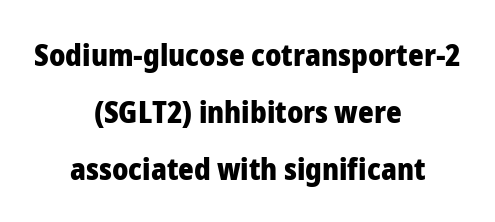
The image shows 30 px heavy sans-serif type, upright; set centered, loose line spacing (1.9x), normal letter spacing, not underlined; low stroke contrast and a medium x-height.
